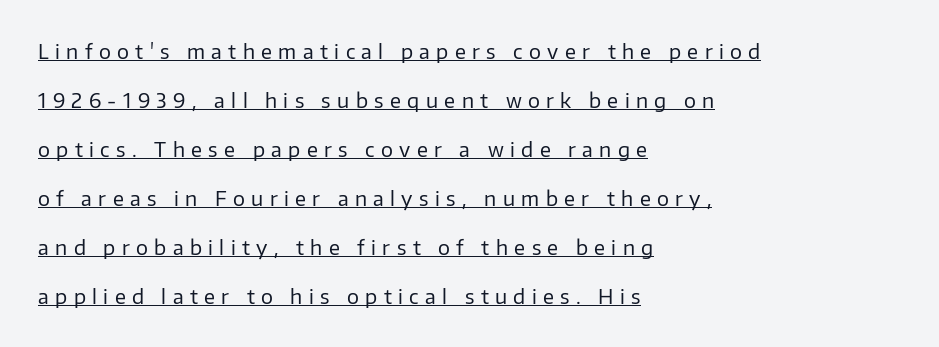
The compositor pushed each line to the left boundary. Here the glyphs are tracked loosely, breaking word shapes into spaced letters. The lines are spread far apart with generous leading. The axis of the letterforms is exactly vertical.
